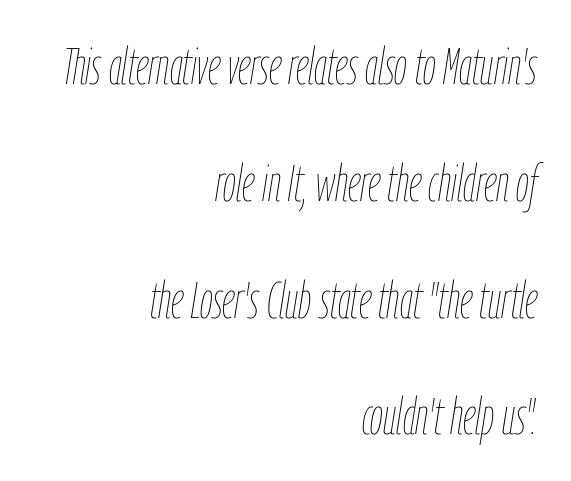
Honestly, there is no underline to notice here at all. The passage shown has conventional tracking throughout. Do the characters align in a grid? No, the font is proportional. Does the leading feel generous? Absolutely, it's lavish.
